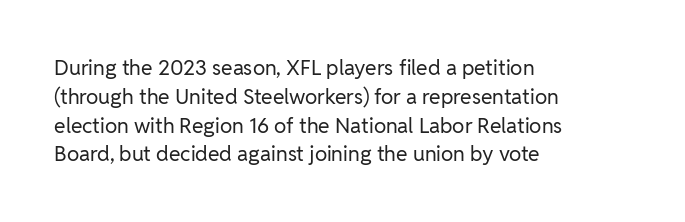
The image shows 21 px text type, upright; set left-aligned, normal line spacing (1.37x), normal letter spacing, not underlined.
